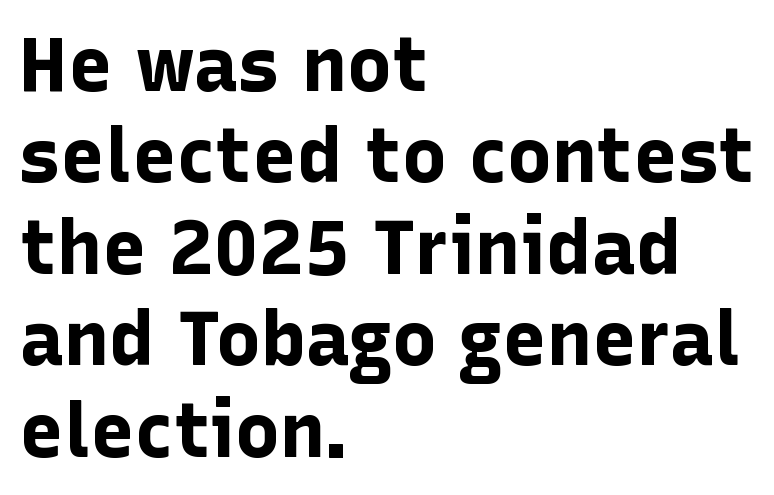
Q: Is the text bold? A: Yes.
Q: Is the text italic (slanted)? A: No, it is upright.
Q: Is the typeface a serif or a sans-serif typeface? A: Sans-serif.
Q: Is the text underlined? A: No.
Q: How is the paragraph aligned? A: Left-aligned.
Q: Is the spacing between letters normal or unusually wide? A: Normal.
Q: Width (condensed, normal, or wide)? A: Normal.
Q: Stroke contrast? A: Low.
Q: x-height? A: Medium.
Q: Monospaced? A: No.
